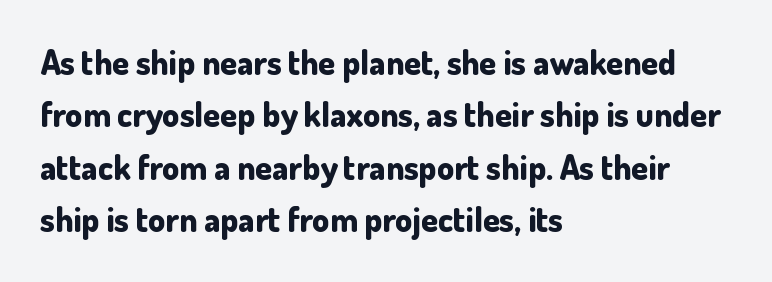
{"serif": "no", "italic": "no", "bold": "yes", "weight": "bold", "width": "normal", "stroke_contrast": "low", "x_height": "small", "monospaced": "no", "underline": "no", "align": "left", "line_spacing": "normal", "line_spacing_ratio": 1.54, "letter_spacing": "normal", "letter_spacing_em": 0.0, "glyph_px": 34}
